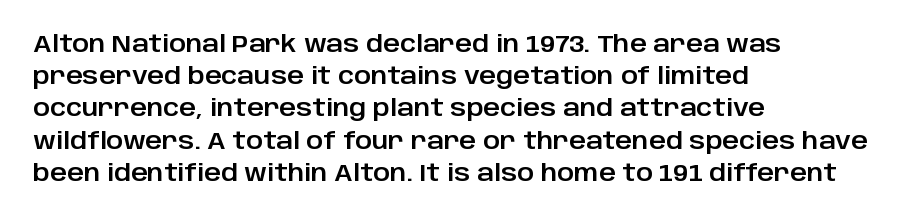
Does the leading feel generous? No, just average. The paragraph shown leans on its left margin. The string is rendered with underlining switched off. Here the glyphs are tracked normally, forming tight word shapes. The font's upright variant was chosen for this text.
